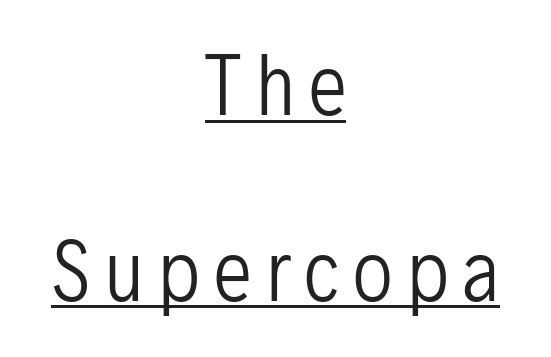
{"serif": "no", "italic": "no", "bold": "no", "weight": "regular", "width": "condensed", "stroke_contrast": "low", "x_height": "medium", "monospaced": "no", "underline": "yes", "align": "center", "line_spacing": "loose", "line_spacing_ratio": 2.41, "glyph_px": 77}
